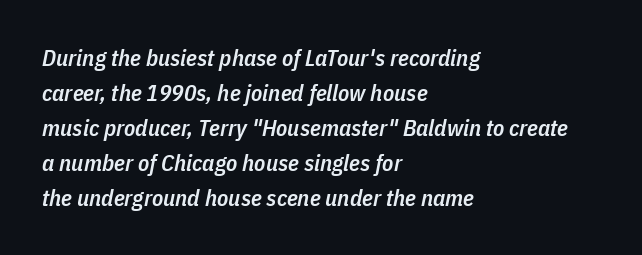
Q: Is the text bold? A: Semi-bold.
Q: Is the text italic (slanted)? A: Yes, it leans right by about 11 degrees.
Q: Is the text underlined? A: No.
Q: How is the paragraph aligned? A: Left-aligned.
Q: Is the spacing between letters normal or unusually wide? A: Normal.
Q: Is the spacing between lines tight, normal or loose? A: Normal.
